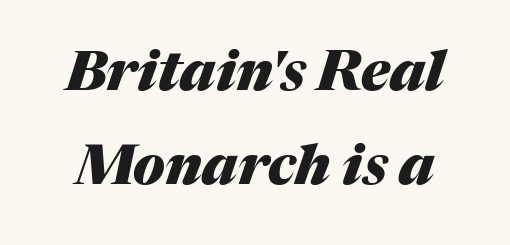
{"italic": "yes", "lean": "right", "slant_degrees": 17, "bold": "yes", "weight": "heavy", "width": "normal", "stroke_contrast": "medium", "x_height": "medium", "monospaced": "no", "underline": "no", "line_spacing_ratio": 1.71, "letter_spacing": "normal", "letter_spacing_em": 0.0, "glyph_px": 55}
